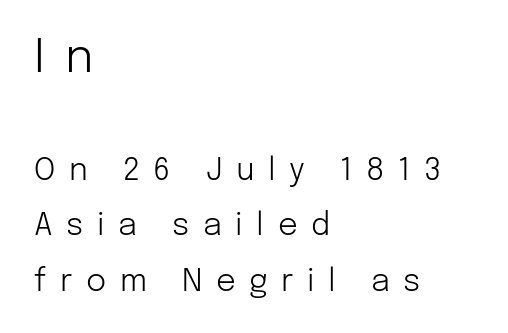
{"serif": "no", "italic": "no", "bold": "no", "weight": "light", "width": "normal", "stroke_contrast": "low", "x_height": "medium", "monospaced": "no", "underline": "no", "align": "left", "line_spacing_ratio": 1.78, "letter_spacing": "wide", "letter_spacing_em": 0.44, "larger_block": "first", "size_ratio": 1.52, "glyph_px": 47}
